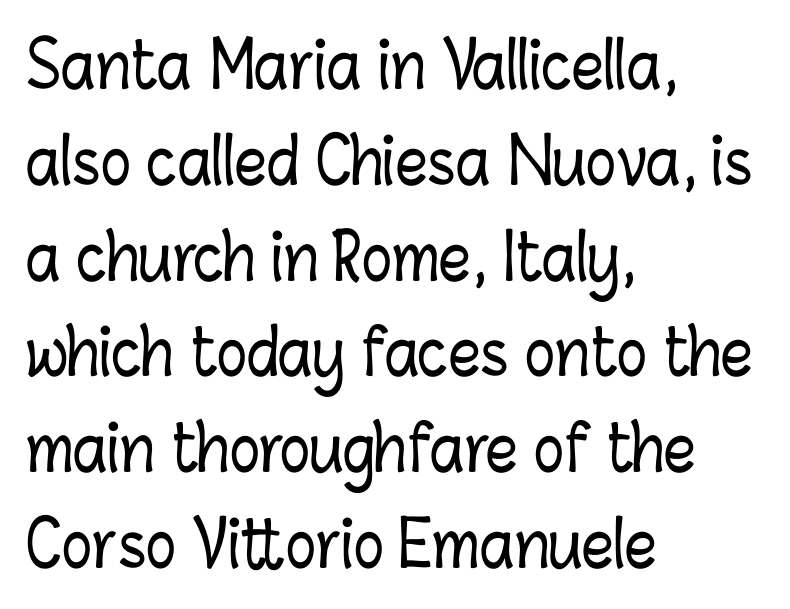
Q: Is the text italic (slanted)? A: No, it is upright.
Q: Is the text underlined? A: No.
Q: How is the paragraph aligned? A: Left-aligned.
Q: Is the spacing between letters normal or unusually wide? A: Normal.
Q: Is the spacing between lines tight, normal or loose? A: Normal.
Q: Width (condensed, normal, or wide)? A: Condensed.
Q: Stroke contrast? A: Low.
Q: x-height? A: Medium.
Q: Monospaced? A: No.
